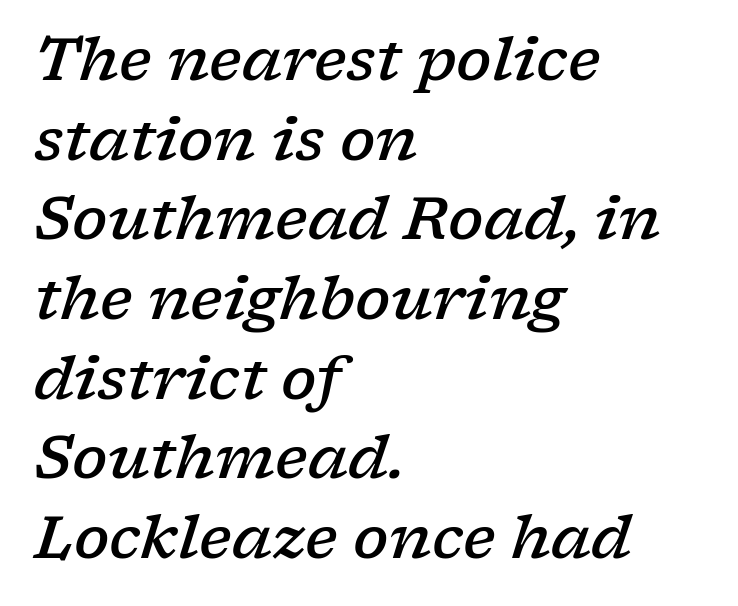
Q: Is the text bold? A: Semi-bold.
Q: Is the text italic (slanted)? A: Yes, it leans right by about 17 degrees.
Q: Is the typeface a serif or a sans-serif typeface? A: Serif.
Q: Is the text underlined? A: No.
Q: How is the paragraph aligned? A: Left-aligned.
Q: Is the spacing between letters normal or unusually wide? A: Normal.
Q: Is the spacing between lines tight, normal or loose? A: Normal.
Q: Width (condensed, normal, or wide)? A: Wide.
Q: Stroke contrast? A: Low.
Q: x-height? A: Medium.
Q: Monospaced? A: No.
